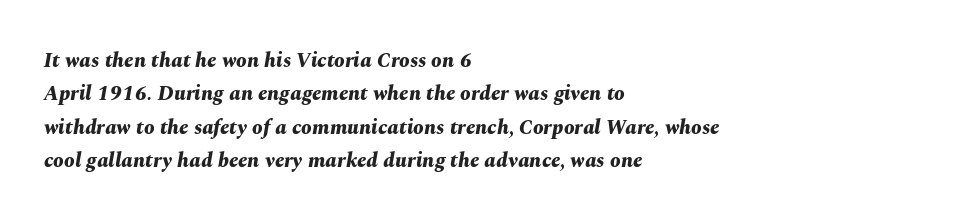
Q: Is the text bold? A: Yes.
Q: Is the text italic (slanted)? A: Yes, it leans right by about 10 degrees.
Q: Is the text underlined? A: No.
Q: How is the paragraph aligned? A: Left-aligned.
Q: Is the spacing between letters normal or unusually wide? A: Normal.
Q: Is the spacing between lines tight, normal or loose? A: Normal.
